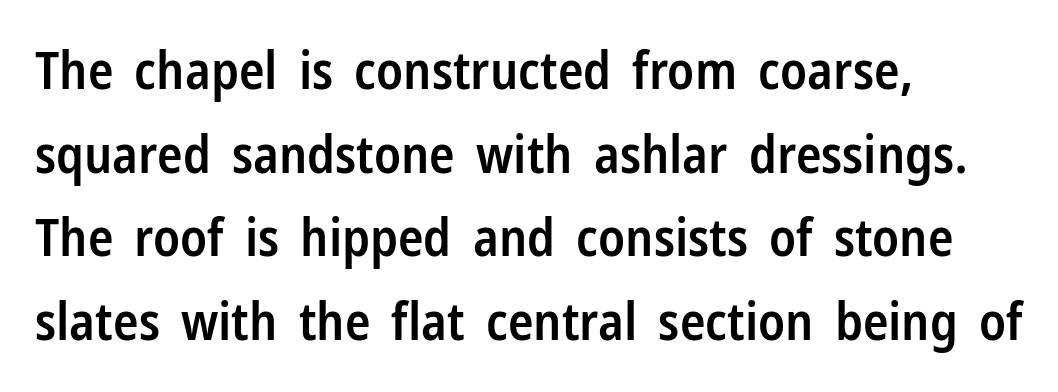
The image shows 53 px semibold, condensed sans-serif type, upright; set left-aligned, normal line spacing (1.58x), normal letter spacing, not underlined; low stroke contrast and a medium x-height.
